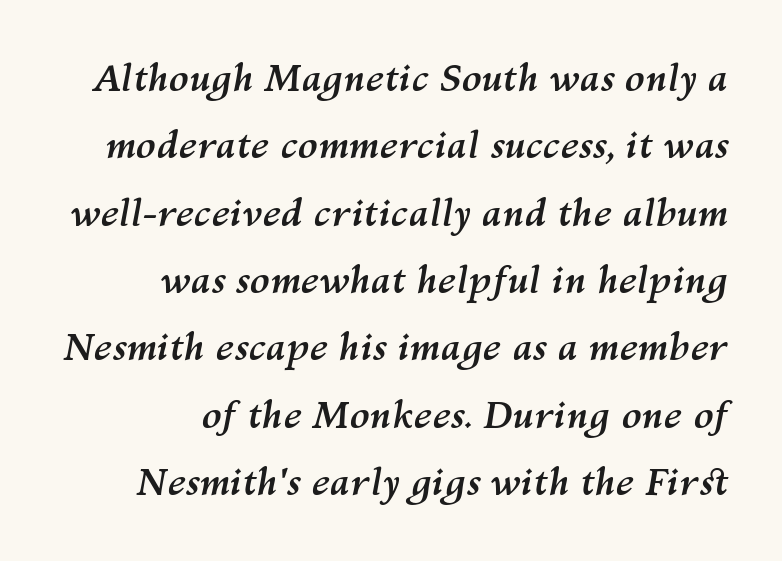
{"italic": "yes", "lean": "right", "slant_degrees": 10, "bold": "yes", "weight": "semibold", "width": "normal", "stroke_contrast": "medium", "x_height": "medium", "monospaced": "no", "underline": "no", "align": "right", "line_spacing_ratio": 1.82, "letter_spacing": "normal", "letter_spacing_em": 0.0, "glyph_px": 37}
